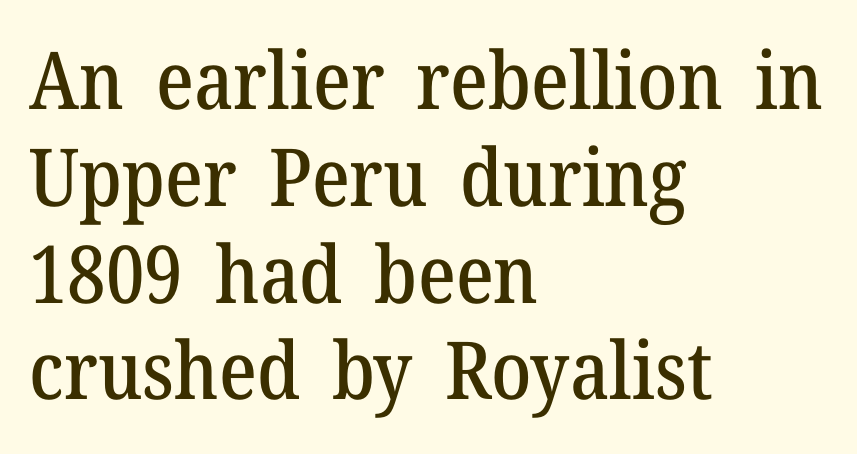
The image shows 80 px serif type, upright; set left-aligned, line spacing 1.21x, normal letter spacing, not underlined; medium stroke contrast and a medium x-height.
